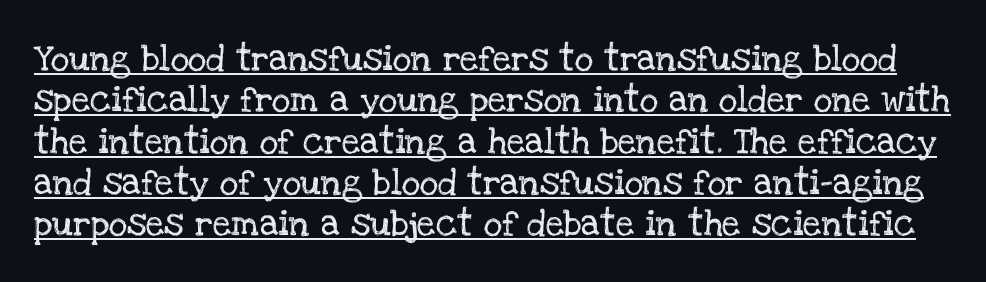
{"italic": "no", "underline": "yes", "line_spacing": "normal", "line_spacing_ratio": 1.59, "letter_spacing": "normal", "letter_spacing_em": 0.0, "glyph_px": 26}
